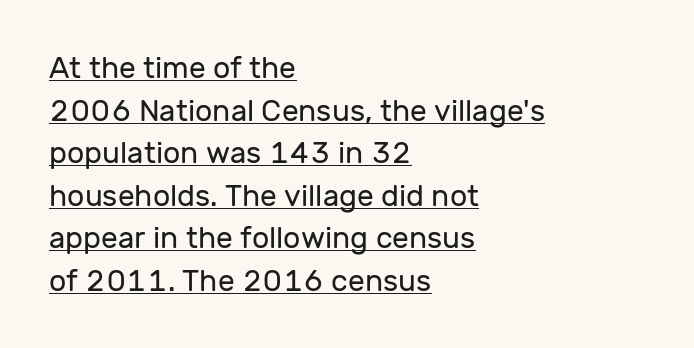
The image shows 30 px regular-weight sans-serif type, upright; set left-aligned, normal line spacing (1.42x), normal letter spacing, underlined; low stroke contrast and a medium x-height.
